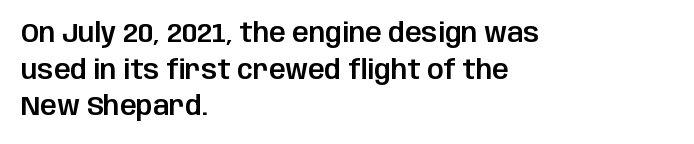
{"italic": "no", "underline": "no", "align": "left", "line_spacing": "normal", "line_spacing_ratio": 1.41, "letter_spacing": "normal", "letter_spacing_em": 0.0, "glyph_px": 26}
